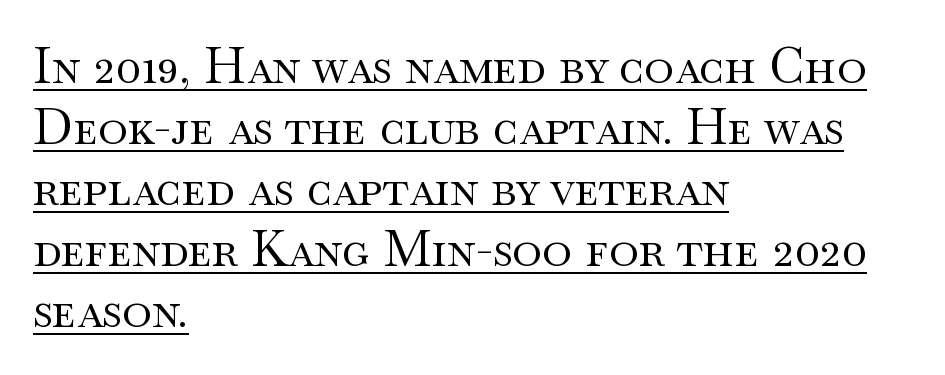
{"serif": "yes", "italic": "no", "bold": "no", "weight": "regular", "width": "wide", "stroke_contrast": "medium", "x_height": "small", "monospaced": "no", "underline": "yes", "align": "left", "line_spacing_ratio": 1.22, "letter_spacing": "normal", "letter_spacing_em": 0.0, "glyph_px": 50}
